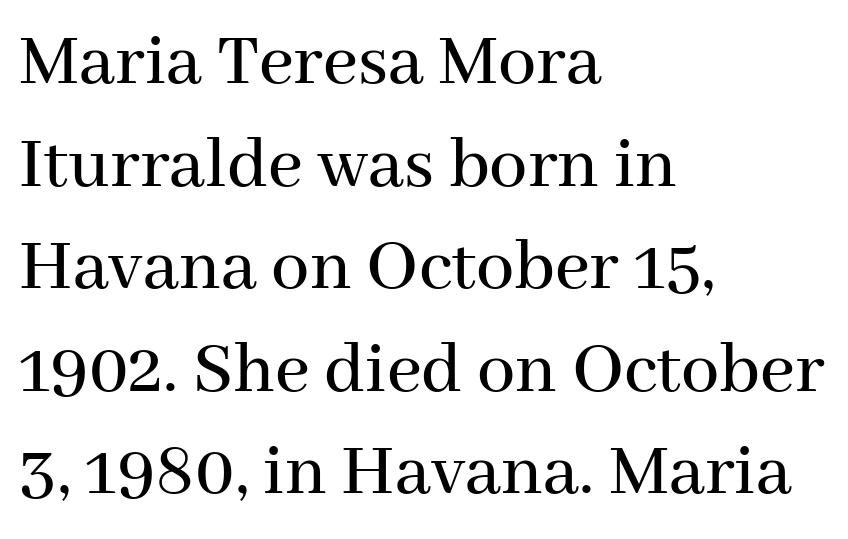
Notice how the stems are strictly vertical — no italics here. The space directly below the letters is spotless. Inter-character spacing is left at the font's built-in metrics. The ragged edge is on the right, which tells us the setting is flush left. This is serif lettering, the kind often seen in printed books.
